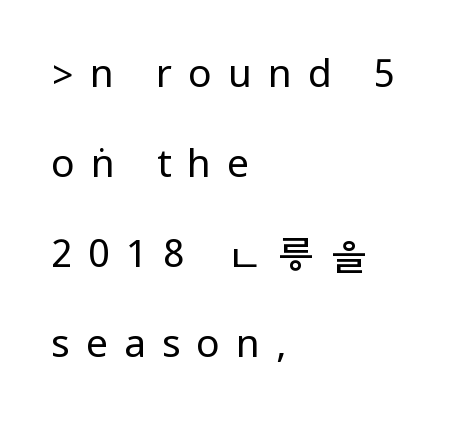
{"serif": "no", "italic": "no", "bold": "no", "weight": "regular", "width": "condensed", "stroke_contrast": "low", "underline": "no", "align": "left", "line_spacing": "loose", "line_spacing_ratio": 2.31, "letter_spacing": "wide", "letter_spacing_em": 0.41, "glyph_px": 39}
